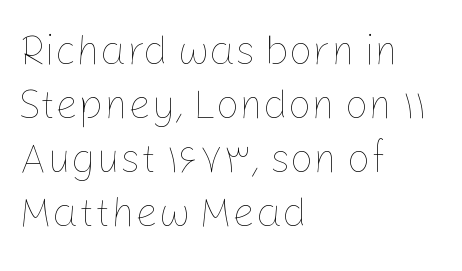
The image shows 41 px thin type, upright; set left-aligned, normal line spacing (1.32x), normal letter spacing, not underlined; low stroke contrast and a medium x-height.
